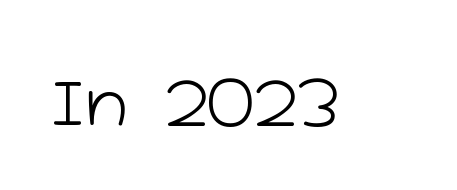
Q: Is the text bold? A: No.
Q: Is the text italic (slanted)? A: No, it is upright.
Q: Is the typeface a serif or a sans-serif typeface? A: Sans-serif.
Q: Is the text underlined? A: No.
Q: Is the spacing between letters normal or unusually wide? A: Normal.
Q: Width (condensed, normal, or wide)? A: Wide.
Q: Stroke contrast? A: Low.
Q: x-height? A: Medium.
Q: Monospaced? A: No.
